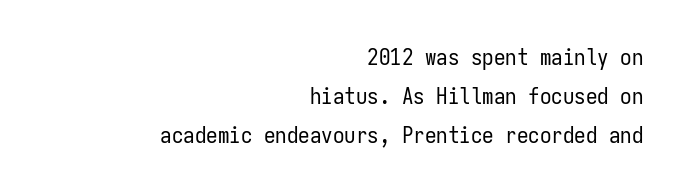
Does extra space separate the letters? No, they use regular spacing. Weight class: somewhere from thin through regular. The designer left line spacing at the default. Plain, unruled lines of type. If you drew a ruler down the right edge, every line would touch it. The lettering holds an erect, upright posture throughout.
